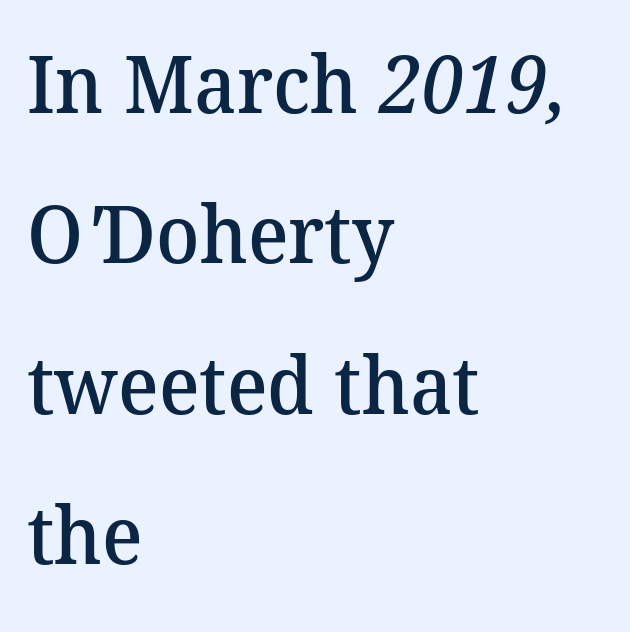
Q: Is the text bold? A: Semi-bold.
Q: Is the typeface a serif or a sans-serif typeface? A: Serif.
Q: Is the text underlined? A: No.
Q: How is the paragraph aligned? A: Left-aligned.
Q: Is the spacing between letters normal or unusually wide? A: Normal.
Q: Width (condensed, normal, or wide)? A: Normal.
Q: Stroke contrast? A: Medium.
Q: x-height? A: Medium.
Q: Monospaced? A: No.
